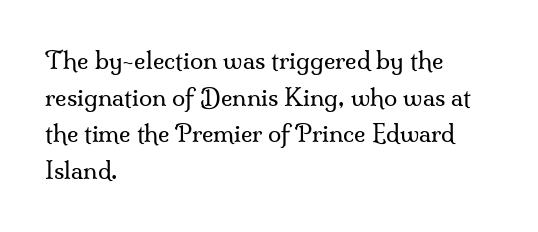
Standard letterfit; no display-style spreading of the glyphs. No chunkiness to these letters — they're not bold. This is roman type, the default non-slanted kind. Does the copy run flush right? No — it runs flush left.
